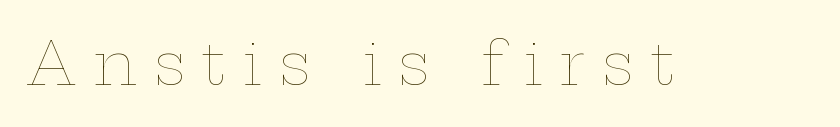
The image shows 59 px thin, wide type, upright; set unusually wide letter spacing (+0.28 em), not underlined; low stroke contrast and a medium x-height.
